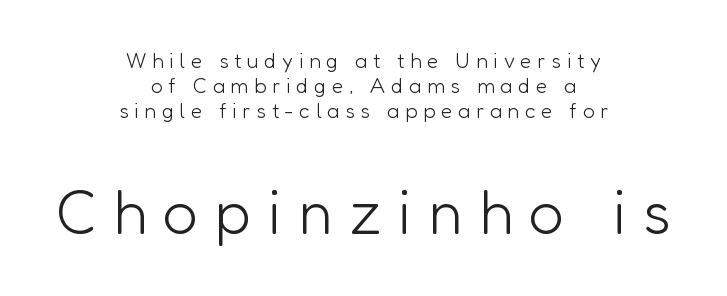
The image shows 62 px light sans-serif type, upright; set centered, line spacing 1.2x, unusually wide letter spacing (+0.27 em), not underlined; the second (bottom) block is 2.95x larger; low stroke contrast and a medium x-height.
